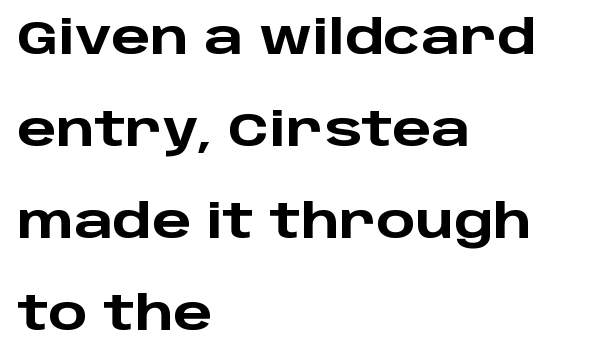
Q: Is the text bold? A: Yes.
Q: Is the text italic (slanted)? A: No, it is upright.
Q: Is the typeface a serif or a sans-serif typeface? A: Sans-serif.
Q: Is the text underlined? A: No.
Q: How is the paragraph aligned? A: Left-aligned.
Q: Is the spacing between letters normal or unusually wide? A: Normal.
Q: Is the spacing between lines tight, normal or loose? A: Loose.
Q: Width (condensed, normal, or wide)? A: Wide.
Q: Stroke contrast? A: Low.
Q: x-height? A: Large.
Q: Monospaced? A: No.
